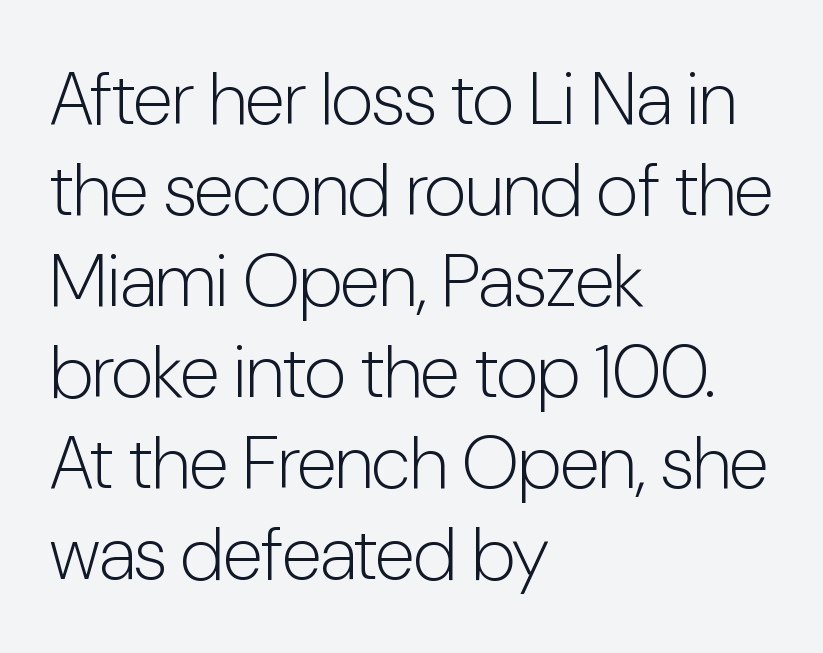
Q: Is the text bold? A: No.
Q: Is the text italic (slanted)? A: No, it is upright.
Q: Is the typeface a serif or a sans-serif typeface? A: Sans-serif.
Q: Is the text underlined? A: No.
Q: How is the paragraph aligned? A: Left-aligned.
Q: Is the spacing between letters normal or unusually wide? A: Normal.
Q: Width (condensed, normal, or wide)? A: Condensed.
Q: Stroke contrast? A: Low.
Q: x-height? A: Medium.
Q: Monospaced? A: No.
